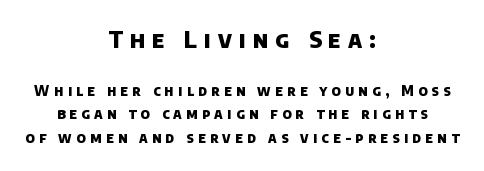
Q: Is the text bold? A: Yes.
Q: Is the text underlined? A: No.
Q: How is the paragraph aligned? A: Centered.
Q: Is the spacing between letters normal or unusually wide? A: Unusually wide.
Q: Is the spacing between lines tight, normal or loose? A: Normal.
Q: Which block of text is set in a larger size, the first (top) or the second (bottom)? A: The first (top) one.
